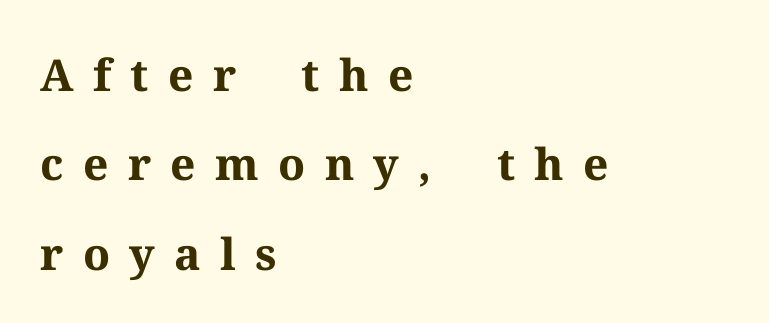
The typeface chosen for these lines features serifs. Letter spacing: wide. Which margin do the lines hug? The left one — the right edge is uneven. Nobody drew a line under any word here. Widely set lines give the paragraph a tall, airy silhouette. Heavy-handed strokes throughout: this text is bold.
